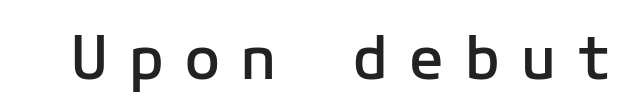
{"serif": "no", "italic": "no", "bold": "semi", "weight": "semibold", "width": "normal", "stroke_contrast": "low", "x_height": "medium", "underline": "no", "letter_spacing": "wide", "letter_spacing_em": 0.32, "glyph_px": 61}
